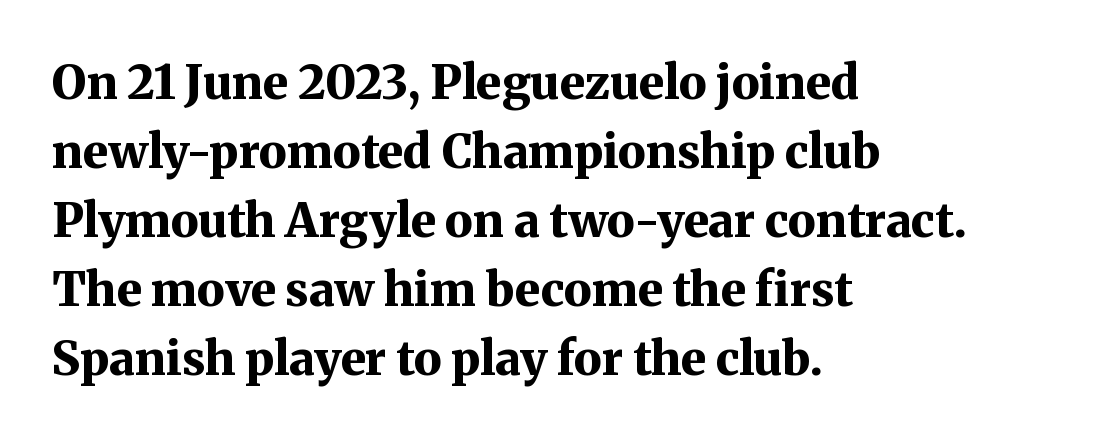
The image shows 47 px bold serif type, upright; set left-aligned, normal line spacing (1.47x), normal letter spacing, not underlined; medium stroke contrast and a medium x-height.
